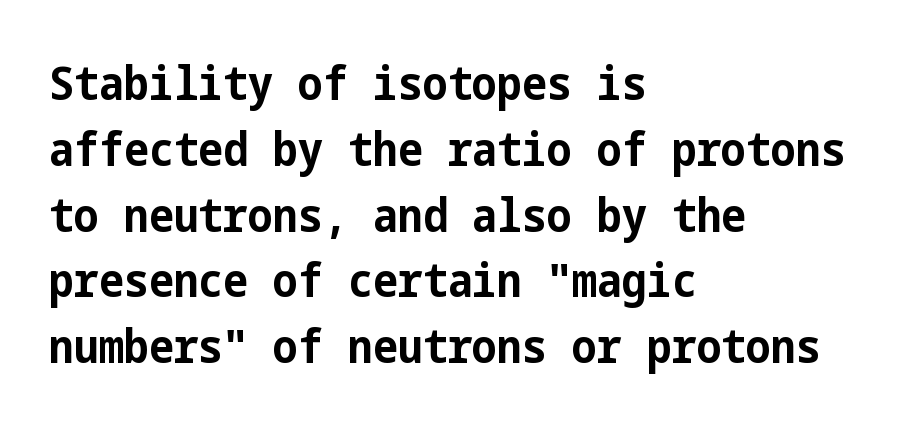
Q: Is the text bold? A: Yes.
Q: Is the text italic (slanted)? A: No, it is upright.
Q: Is the typeface a serif or a sans-serif typeface? A: Sans-serif.
Q: Is the text underlined? A: No.
Q: How is the paragraph aligned? A: Left-aligned.
Q: Is the spacing between letters normal or unusually wide? A: Normal.
Q: Is the spacing between lines tight, normal or loose? A: Normal.
Q: Width (condensed, normal, or wide)? A: Condensed.
Q: Stroke contrast? A: Low.
Q: x-height? A: Medium.
